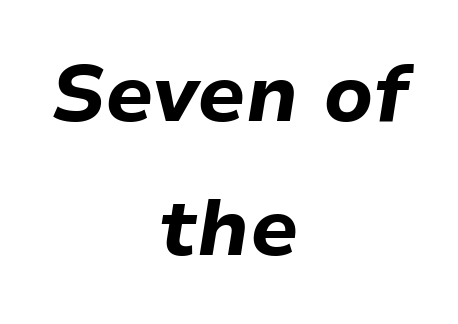
{"italic": "yes", "lean": "right", "slant_degrees": 9, "bold": "yes", "weight": "bold", "width": "normal", "stroke_contrast": "low", "x_height": "medium", "monospaced": "no", "underline": "no", "align": "center", "line_spacing": "normal", "line_spacing_ratio": 1.69, "letter_spacing": "normal", "letter_spacing_em": 0.0, "glyph_px": 79}
